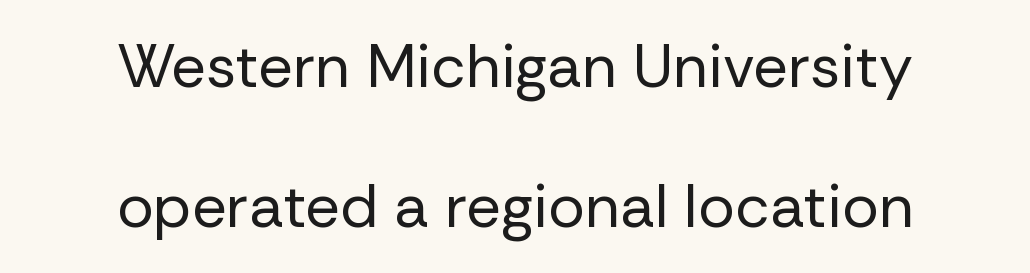
Q: Is the text bold? A: No.
Q: Is the text italic (slanted)? A: No, it is upright.
Q: Is the typeface a serif or a sans-serif typeface? A: Sans-serif.
Q: Is the text underlined? A: No.
Q: How is the paragraph aligned? A: Centered.
Q: Is the spacing between letters normal or unusually wide? A: Normal.
Q: Is the spacing between lines tight, normal or loose? A: Loose.
Q: Width (condensed, normal, or wide)? A: Normal.
Q: Stroke contrast? A: Low.
Q: x-height? A: Medium.
Q: Monospaced? A: No.
